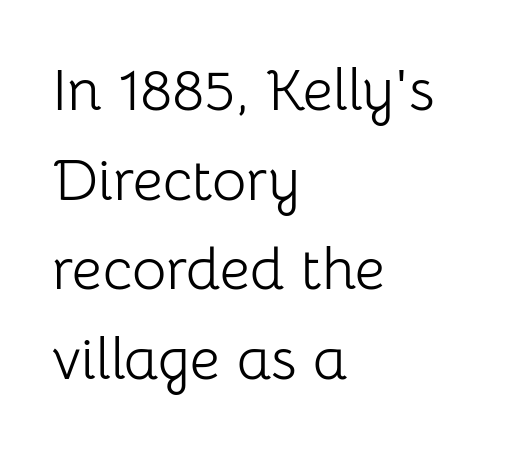
Spacing verdict: proportional, widths tailored to each character. The baseline area is clear. The setting favours the left margin, as ordinary paragraphs usually do. Serif or sans? Sans — the stroke terminals are bare.
